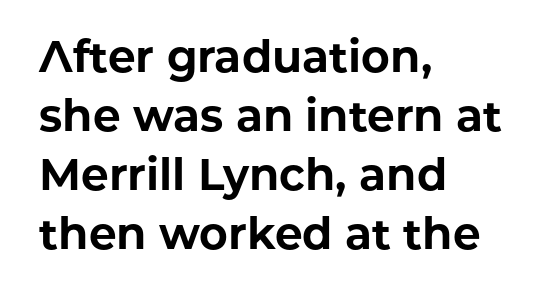
The image shows 44 px bold sans-serif type, upright; set left-aligned, normal line spacing (1.34x), normal letter spacing, not underlined; low stroke contrast and a medium x-height.
